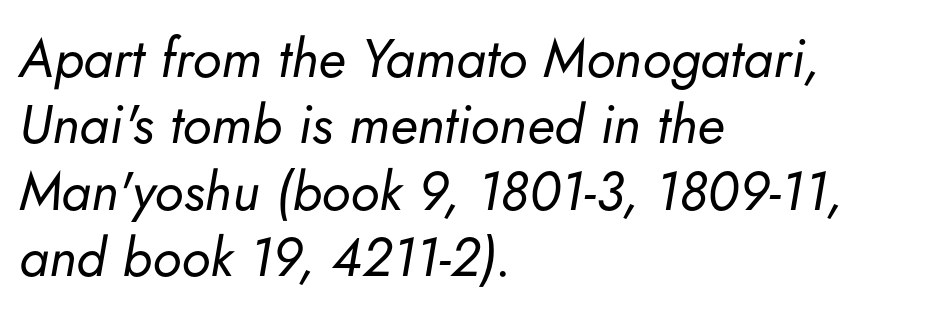
The image shows 54 px regular-weight type, italic (leaning right); set left-aligned, line spacing 1.23x, normal letter spacing, not underlined; low stroke contrast and a small x-height.
